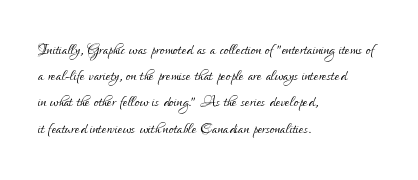
{"bold": "no", "underline": "no", "align": "left", "line_spacing": "normal", "line_spacing_ratio": 1.25, "letter_spacing": "normal", "letter_spacing_em": 0.0, "glyph_px": 21}
